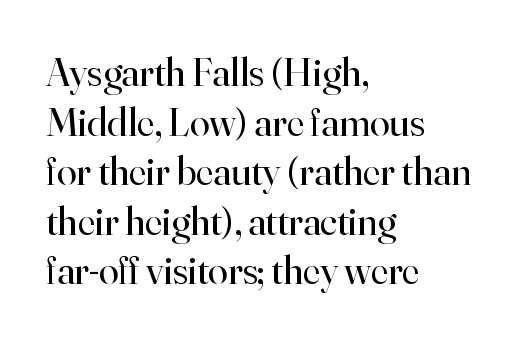
The image shows 40 px regular-weight serif type, upright; set left-aligned, line spacing 1.24x, normal letter spacing, not underlined; high stroke contrast and a small x-height.
